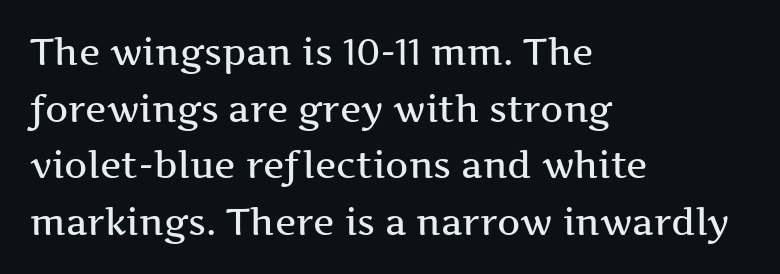
{"serif": "yes", "italic": "no", "width": "wide", "stroke_contrast": "medium", "x_height": "medium", "monospaced": "no", "underline": "no", "align": "left", "line_spacing": "normal", "line_spacing_ratio": 1.57, "letter_spacing": "normal", "letter_spacing_em": 0.0, "glyph_px": 36}
